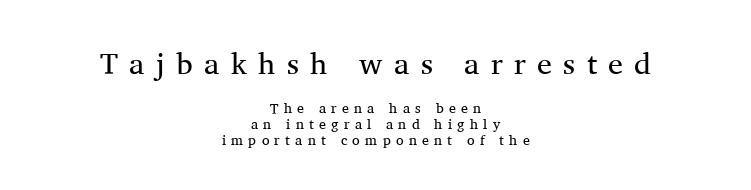
The image shows 30 px regular-weight serif type, upright; set centered, tight line spacing (1.13x), unusually wide letter spacing (+0.38 em), not underlined; the first (top) block is 2.14x larger; medium stroke contrast and a medium x-height.
